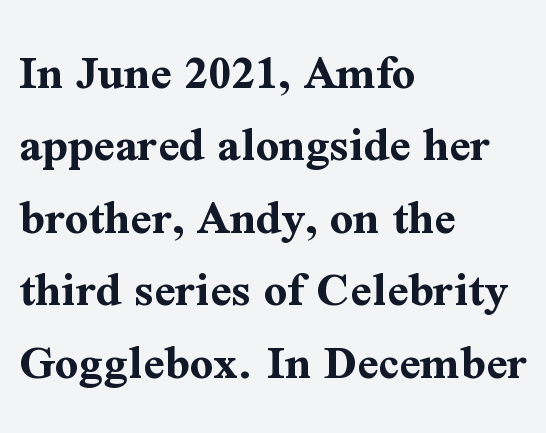
Is there much room between lines? A standard amount, neither cramped nor airy. Unmarked baselines from the first word to the last. In terms of letterspacing, this is plain default setting. I'd call this a serif setting — the letters wear small feet. Where is the straight margin? On the left.
